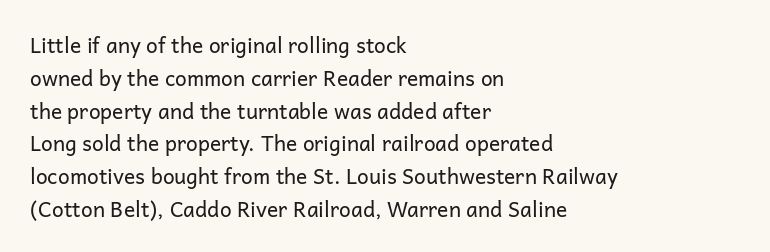
{"italic": "no", "bold": "no", "underline": "no", "align": "left", "line_spacing": "normal", "line_spacing_ratio": 1.56, "letter_spacing": "normal", "letter_spacing_em": 0.0, "glyph_px": 21}
